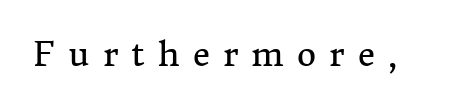
Q: Is the text bold? A: No.
Q: Is the text italic (slanted)? A: No, it is upright.
Q: Is the typeface a serif or a sans-serif typeface? A: Serif.
Q: Is the text underlined? A: No.
Q: Is the spacing between letters normal or unusually wide? A: Unusually wide.
Q: Width (condensed, normal, or wide)? A: Normal.
Q: Stroke contrast? A: Medium.
Q: x-height? A: Medium.
Q: Monospaced? A: No.
